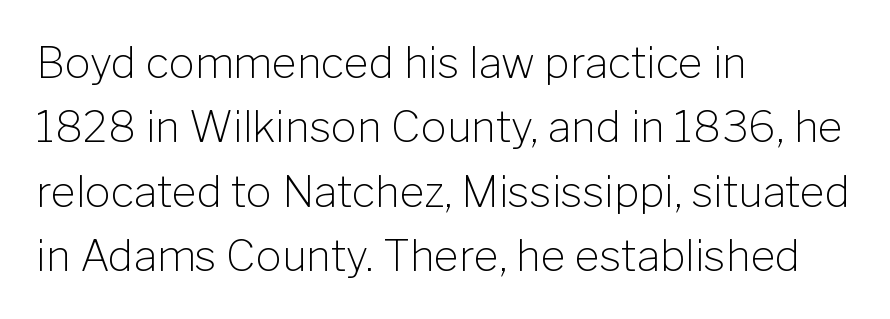
Q: Is the text bold? A: No.
Q: Is the text italic (slanted)? A: No, it is upright.
Q: Is the typeface a serif or a sans-serif typeface? A: Sans-serif.
Q: Is the text underlined? A: No.
Q: How is the paragraph aligned? A: Left-aligned.
Q: Is the spacing between letters normal or unusually wide? A: Normal.
Q: Is the spacing between lines tight, normal or loose? A: Normal.
Q: Width (condensed, normal, or wide)? A: Normal.
Q: Stroke contrast? A: Low.
Q: x-height? A: Medium.
Q: Monospaced? A: No.
